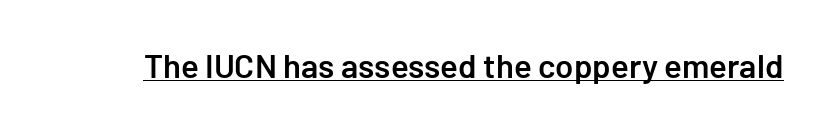
{"serif": "no", "italic": "no", "bold": "semi", "weight": "semibold", "width": "normal", "stroke_contrast": "low", "x_height": "medium", "underline": "yes", "letter_spacing": "normal", "letter_spacing_em": 0.0, "glyph_px": 33}
